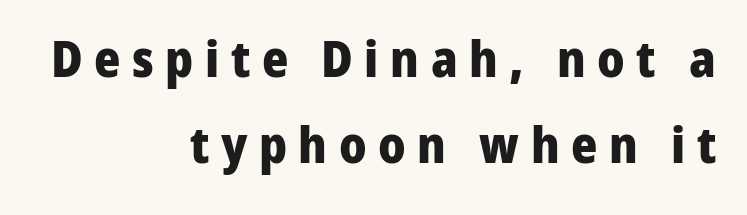
{"serif": "no", "italic": "no", "bold": "yes", "weight": "heavy", "width": "normal", "stroke_contrast": "low", "x_height": "medium", "monospaced": "no", "underline": "no", "align": "right", "line_spacing_ratio": 1.72, "letter_spacing": "wide", "letter_spacing_em": 0.23, "glyph_px": 50}
